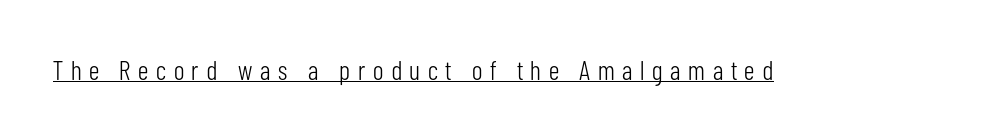
{"italic": "no", "bold": "no", "underline": "yes", "letter_spacing": "wide", "letter_spacing_em": 0.28, "glyph_px": 27}
